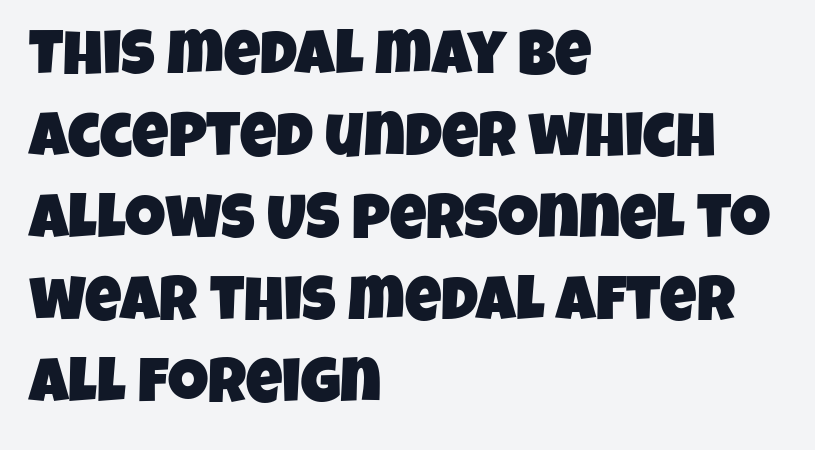
{"serif": "no", "width": "condensed", "stroke_contrast": "low", "x_height": "large", "monospaced": "no", "underline": "no", "align": "left", "line_spacing": "normal", "line_spacing_ratio": 1.3, "letter_spacing": "normal", "letter_spacing_em": 0.0, "glyph_px": 63}
